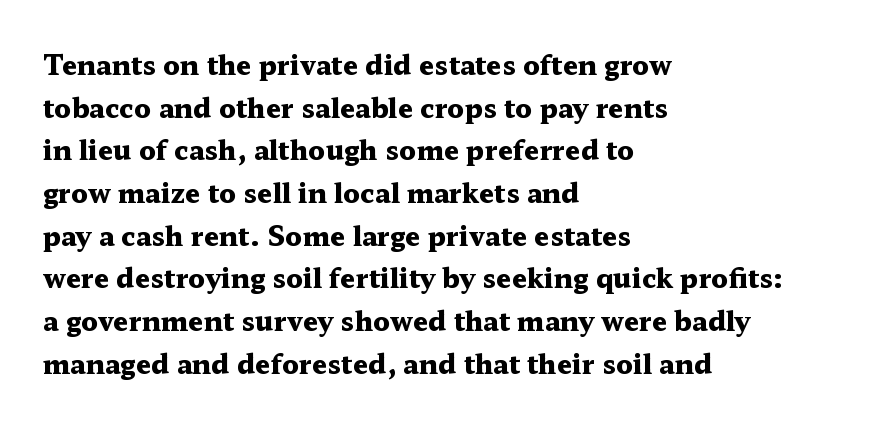
{"italic": "no", "bold": "yes", "underline": "no", "align": "left", "line_spacing": "normal", "line_spacing_ratio": 1.58, "letter_spacing": "normal", "letter_spacing_em": 0.0, "glyph_px": 27}
